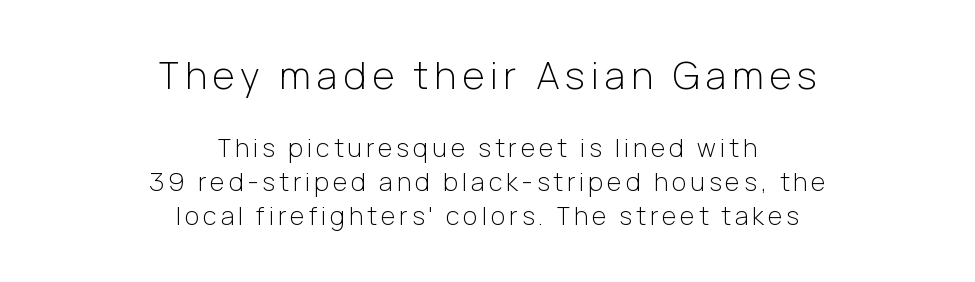
{"serif": "no", "italic": "no", "bold": "no", "weight": "light", "width": "normal", "stroke_contrast": "low", "x_height": "medium", "monospaced": "no", "underline": "no", "align": "center", "line_spacing": "normal", "line_spacing_ratio": 1.36, "larger_block": "first", "size_ratio": 1.52, "glyph_px": 38}
